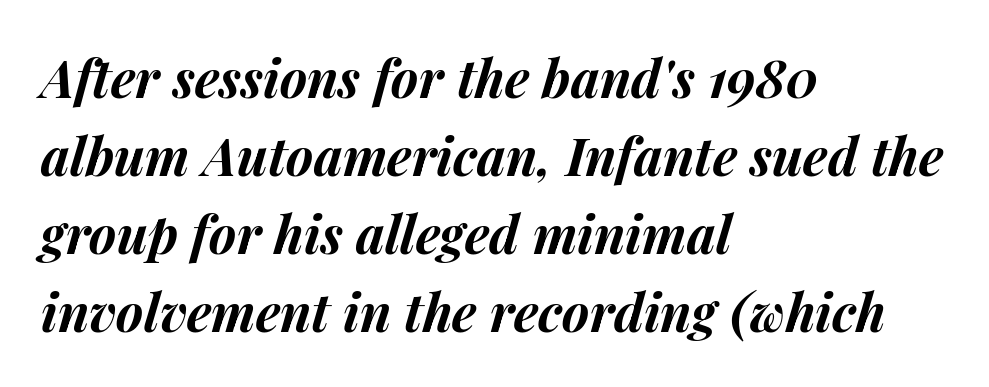
Q: Is the text bold? A: Yes.
Q: Is the text italic (slanted)? A: Yes, it leans right by about 14 degrees.
Q: Is the text underlined? A: No.
Q: How is the paragraph aligned? A: Left-aligned.
Q: Is the spacing between letters normal or unusually wide? A: Normal.
Q: Is the spacing between lines tight, normal or loose? A: Normal.
Q: Width (condensed, normal, or wide)? A: Normal.
Q: Stroke contrast? A: Medium.
Q: x-height? A: Medium.
Q: Monospaced? A: No.
